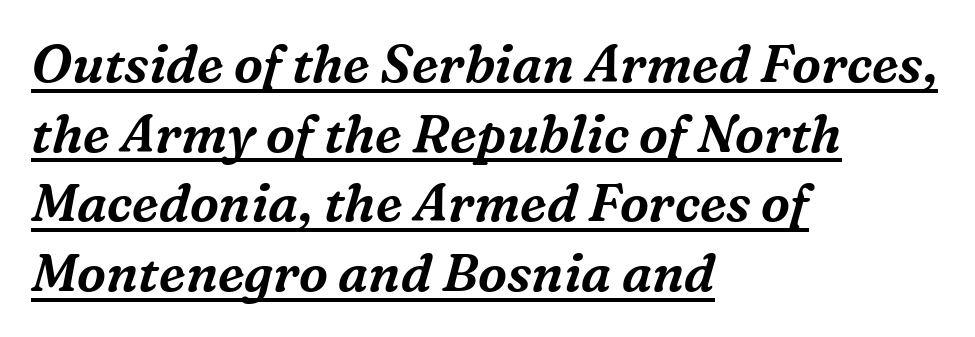
Is this a fixed-width face? No — the glyphs have proportional, varying widths. One glance says typical: line gaps are just what's usual. What kind of face is this? One with serifs. Nothing unusual about the tracking: characters are spaced as the font intends. An italicized treatment has been applied to the whole sample.
